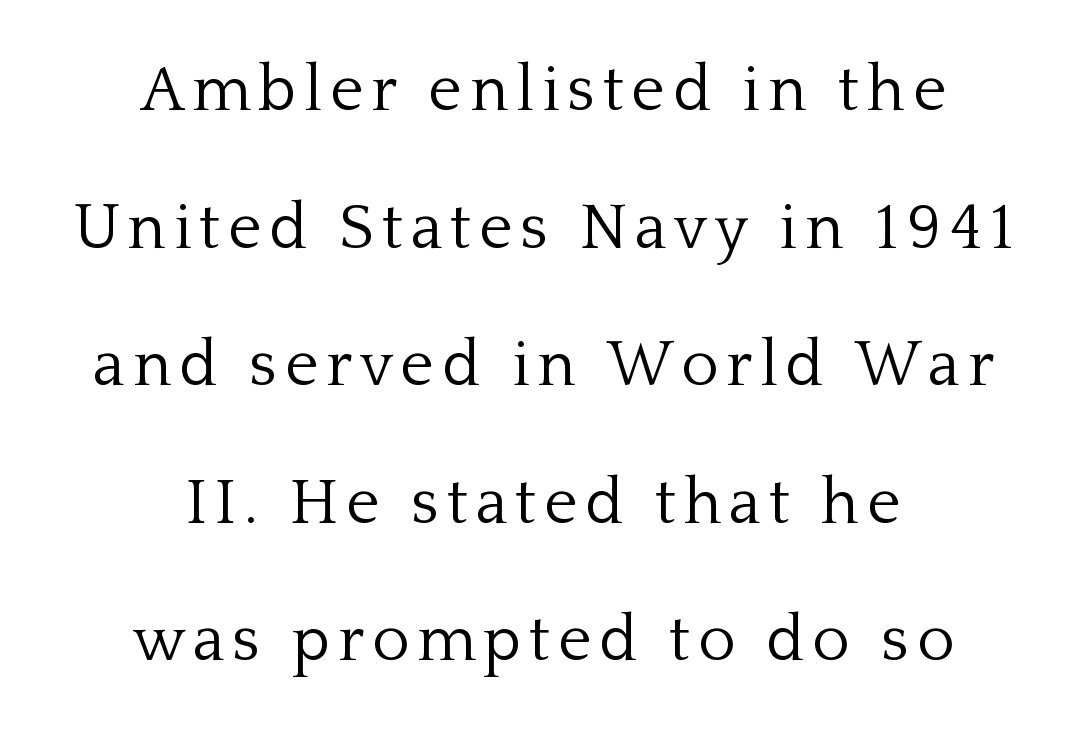
Q: Is the text bold? A: No.
Q: Is the text italic (slanted)? A: No, it is upright.
Q: Is the typeface a serif or a sans-serif typeface? A: Serif.
Q: Is the text underlined? A: No.
Q: How is the paragraph aligned? A: Centered.
Q: Is the spacing between lines tight, normal or loose? A: Loose.
Q: Width (condensed, normal, or wide)? A: Normal.
Q: Stroke contrast? A: Low.
Q: x-height? A: Medium.
Q: Monospaced? A: No.
